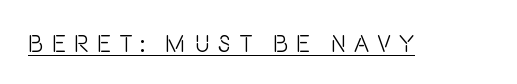
Q: Is the text bold? A: No.
Q: Is the text italic (slanted)? A: No, it is upright.
Q: Is the text underlined? A: Yes.
Q: Is the spacing between letters normal or unusually wide? A: Unusually wide.
